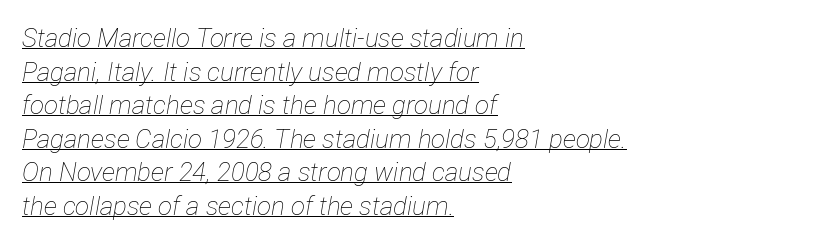
The image shows 26 px text type, italic (leaning right); set left-aligned, normal line spacing (1.29x), normal letter spacing, underlined.
